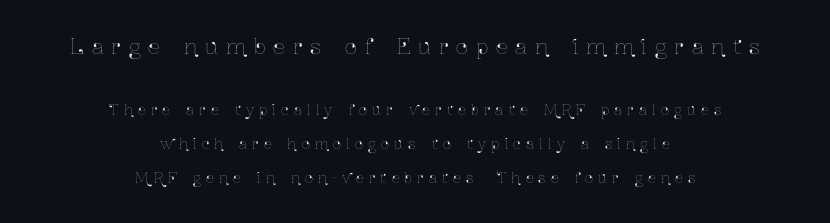
{"italic": "no", "underline": "no", "align": "center", "line_spacing": "loose", "line_spacing_ratio": 2.44, "letter_spacing": "wide", "letter_spacing_em": 0.38, "larger_block": "first", "size_ratio": 1.5, "glyph_px": 21}
